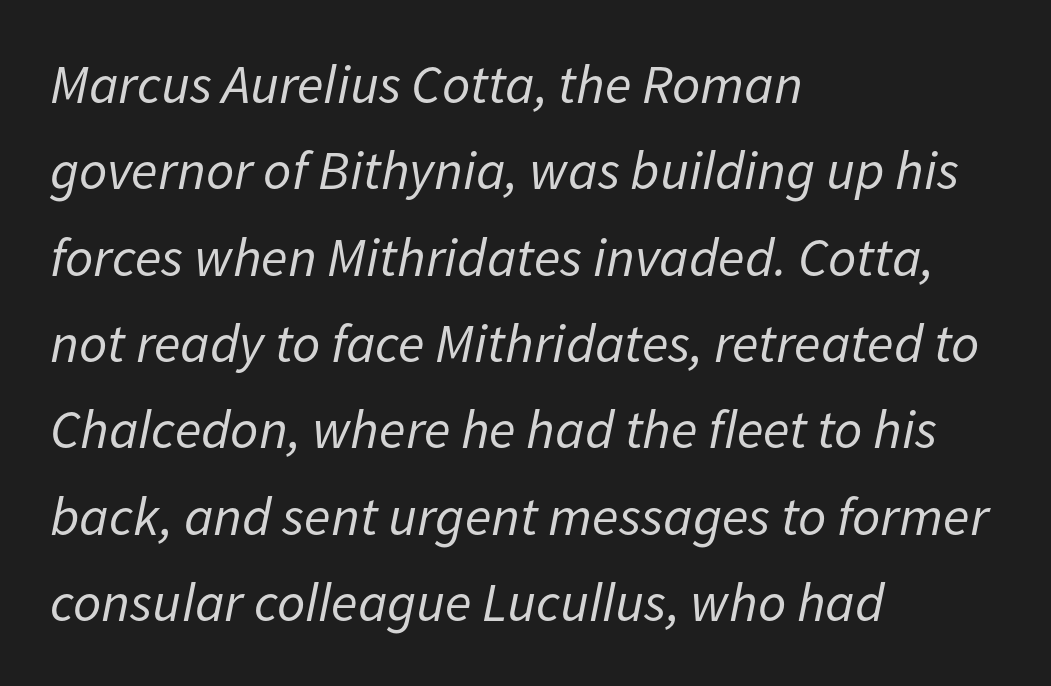
{"italic": "yes", "lean": "right", "slant_degrees": 11, "bold": "no", "weight": "regular", "width": "normal", "stroke_contrast": "low", "x_height": "medium", "monospaced": "no", "underline": "no", "align": "left", "line_spacing": "normal", "line_spacing_ratio": 1.57, "letter_spacing": "normal", "letter_spacing_em": 0.0, "glyph_px": 55}
